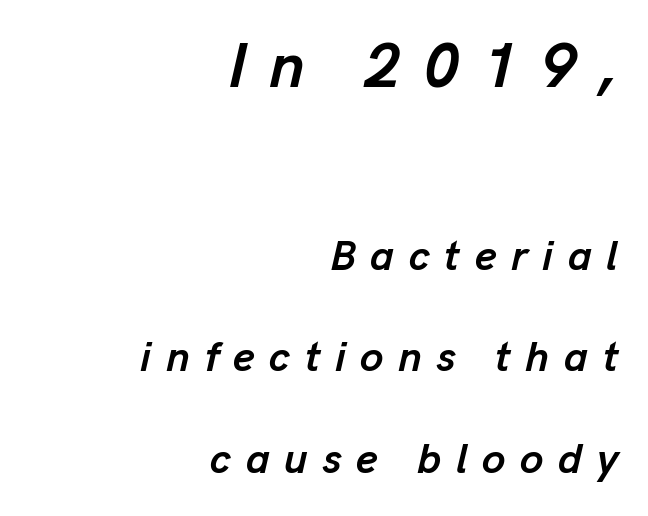
The gaps between neighbouring characters are conspicuously large. These lines stack with their right ends in a neat column. Spacing verdict: proportional, widths tailored to each character. Thick stems and heavy bowls — unmistakably bold. The specimen omits any rule beneath the text block's lines. Quick note: italic.
